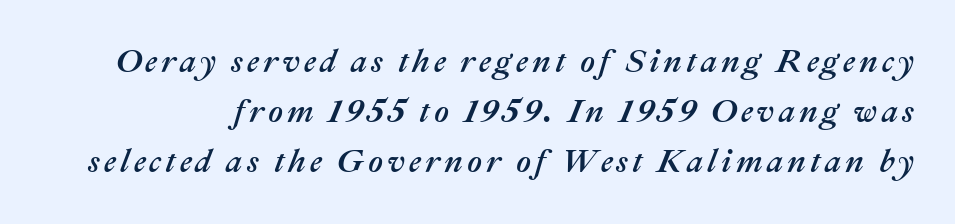
Q: Is the text italic (slanted)? A: Yes, it leans right by about 22 degrees.
Q: Is the text underlined? A: No.
Q: Is the spacing between lines tight, normal or loose? A: Normal.
Q: Width (condensed, normal, or wide)? A: Normal.
Q: Stroke contrast? A: Medium.
Q: x-height? A: Medium.
Q: Monospaced? A: No.
